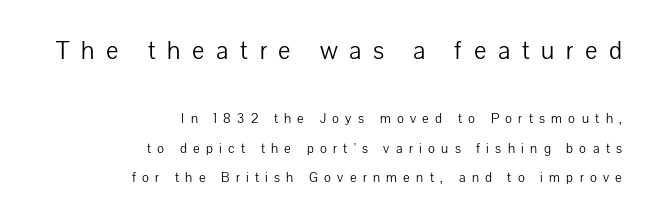
The image shows 26 px text type, upright; set right-aligned, loose line spacing (2.1x), unusually wide letter spacing (+0.45 em), not underlined; the first (top) block is 1.86x larger.
